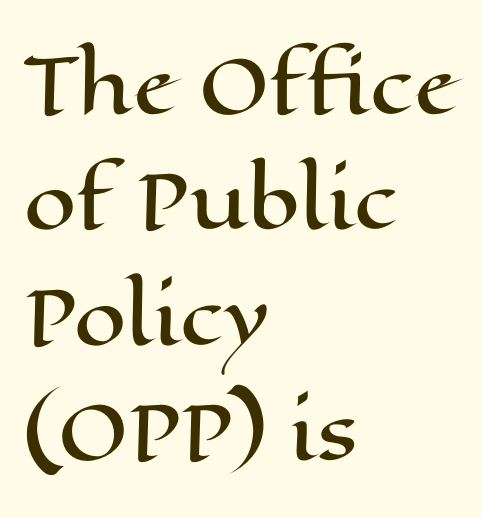
{"italic": "no", "width": "wide", "stroke_contrast": "high", "x_height": "medium", "monospaced": "no", "underline": "no", "align": "left", "line_spacing": "normal", "line_spacing_ratio": 1.54, "letter_spacing": "normal", "letter_spacing_em": 0.0, "glyph_px": 75}
